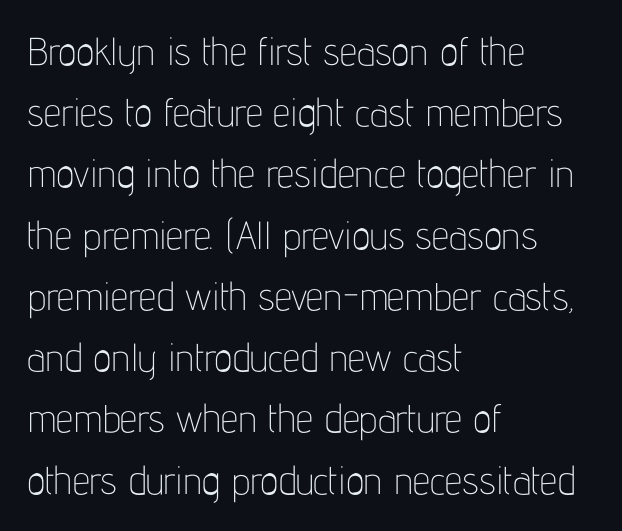
{"serif": "no", "italic": "no", "bold": "no", "weight": "thin", "width": "condensed", "stroke_contrast": "low", "x_height": "medium", "monospaced": "no", "underline": "no", "align": "left", "line_spacing": "normal", "line_spacing_ratio": 1.57, "letter_spacing": "normal", "letter_spacing_em": 0.0, "glyph_px": 39}
